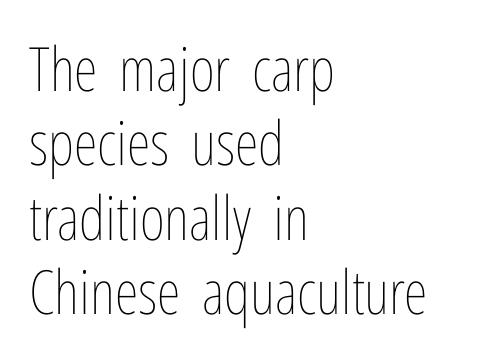
The image shows 61 px thin, condensed type, upright; set left-aligned, line spacing 1.22x, normal letter spacing, not underlined; low stroke contrast and a medium x-height.
